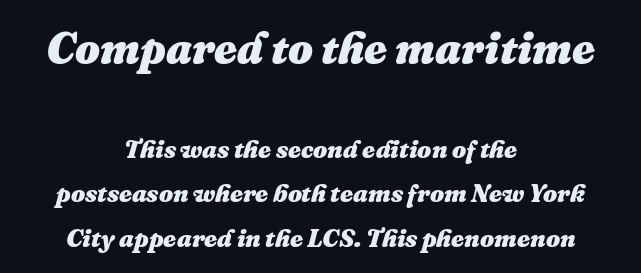
Compare the two chunks: the upper has the greater cap height. Spacing between characters is what you'd get straight out of the box. Think of a printed novel: that variable character pitch is what you see here. Each row of text sits above clean, open space.
